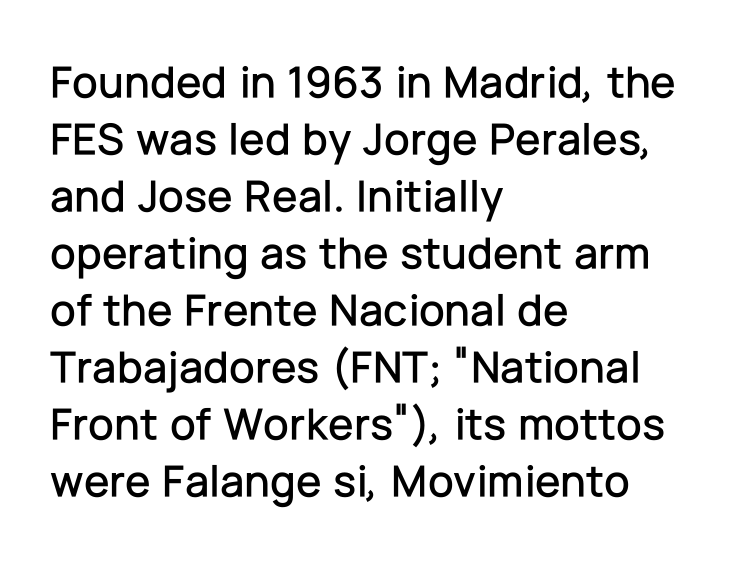
Q: Is the text italic (slanted)? A: No, it is upright.
Q: Is the typeface a serif or a sans-serif typeface? A: Sans-serif.
Q: Is the text underlined? A: No.
Q: How is the paragraph aligned? A: Left-aligned.
Q: Is the spacing between letters normal or unusually wide? A: Normal.
Q: Width (condensed, normal, or wide)? A: Normal.
Q: Stroke contrast? A: Low.
Q: x-height? A: Medium.
Q: Monospaced? A: No.
